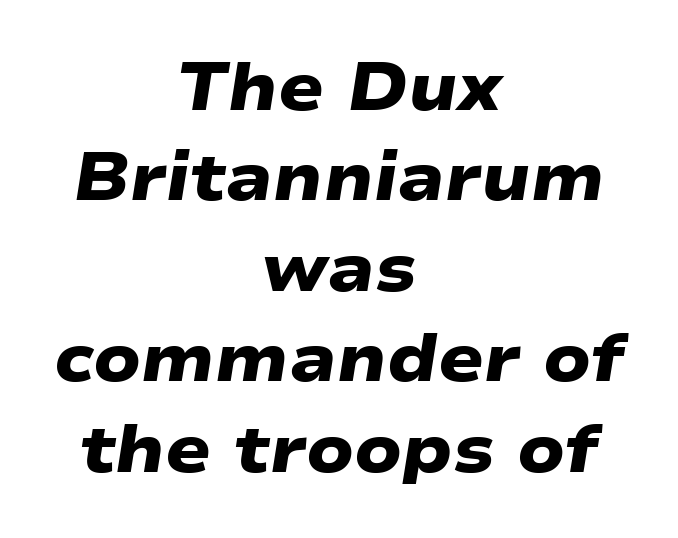
{"serif": "no", "bold": "yes", "weight": "heavy", "width": "wide", "stroke_contrast": "low", "x_height": "medium", "monospaced": "no", "underline": "no", "align": "center", "line_spacing": "normal", "line_spacing_ratio": 1.35, "letter_spacing": "normal", "letter_spacing_em": 0.0, "glyph_px": 67}
